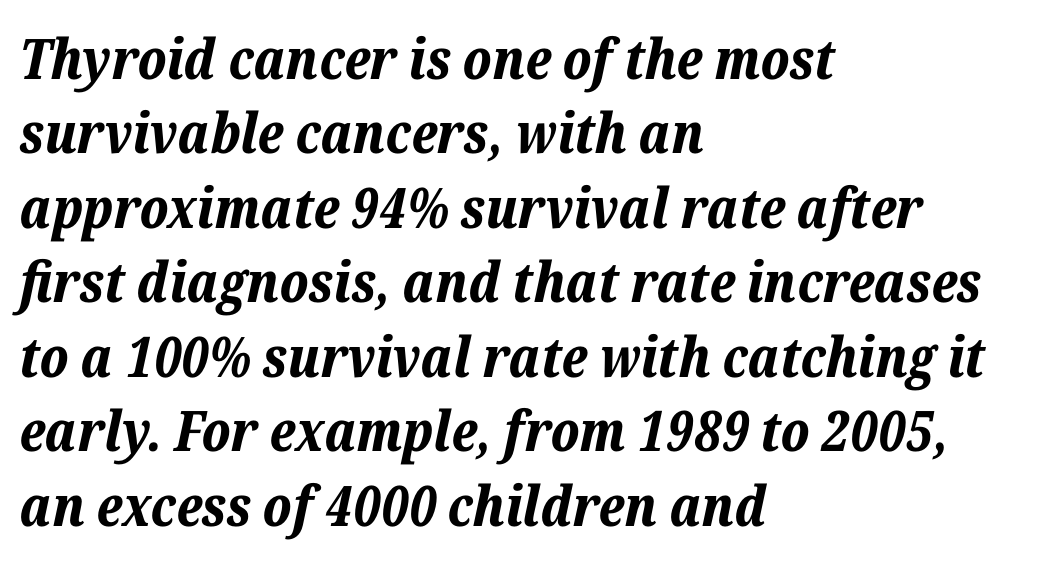
The image shows 56 px bold type, italic (leaning right); set left-aligned, normal line spacing (1.33x), normal letter spacing, not underlined; low stroke contrast and a medium x-height.
